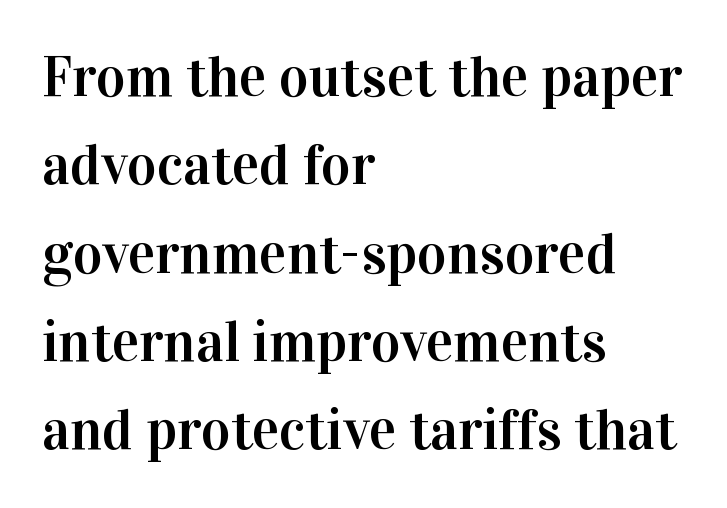
Interline gaps are of average width in this sample. Where is the straight margin? On the left. I'd call this a serif setting — the letters wear small feet. The horizontal fit of the characters is conventional and even. Posture: upright roman. The face used here is proportionally spaced, like ordinary book or web type.
